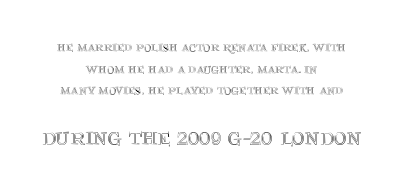
{"italic": "no", "underline": "no", "align": "center", "line_spacing": "normal", "line_spacing_ratio": 1.55, "letter_spacing": "normal", "letter_spacing_em": 0.0, "larger_block": "second", "size_ratio": 1.79, "glyph_px": 25}
